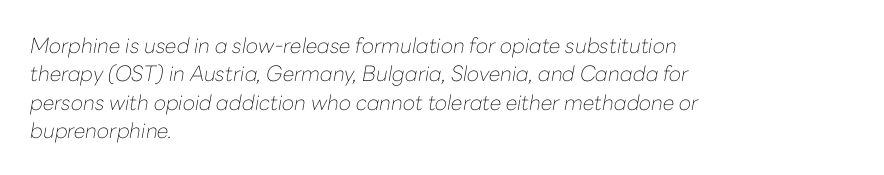
{"italic": "yes", "lean": "right", "slant_degrees": 10, "bold": "no", "underline": "no", "align": "left", "line_spacing": "normal", "line_spacing_ratio": 1.35, "letter_spacing": "normal", "letter_spacing_em": 0.0, "glyph_px": 21}
